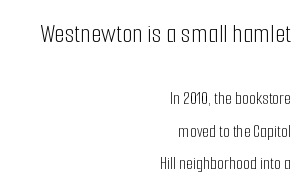
Q: Is the text bold? A: No.
Q: Is the text italic (slanted)? A: No, it is upright.
Q: Is the text underlined? A: No.
Q: How is the paragraph aligned? A: Right-aligned.
Q: Is the spacing between letters normal or unusually wide? A: Normal.
Q: Which block of text is set in a larger size, the first (top) or the second (bottom)? A: The first (top) one.
